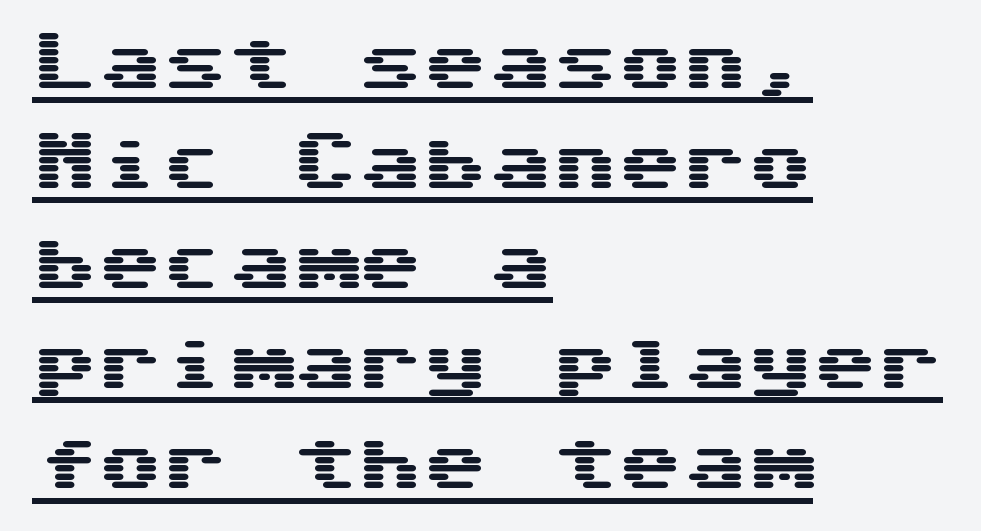
Leftover space on each line is placed entirely after the last word. The block of text has a typical density, with ordinary space between rows. Vertical strokes here are truly vertical. Tracking value appears to be zero — textbook default spacing. Is this a sans? Yes — the strokes have no serifs. This is underlined copy, the kind a proofreader might mark for attention.
